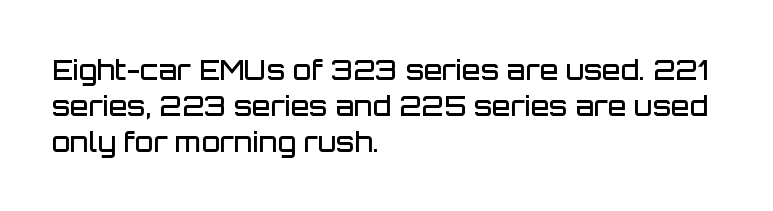
Does extra space separate the letters? No, they use regular spacing. Evenly set lines give the paragraph a standard silhouette. Nobody drew a line under any word here. Notice the strokes are somewhat thickened but not fully heavy: this is a semibold. Layout note: lines flush left.
